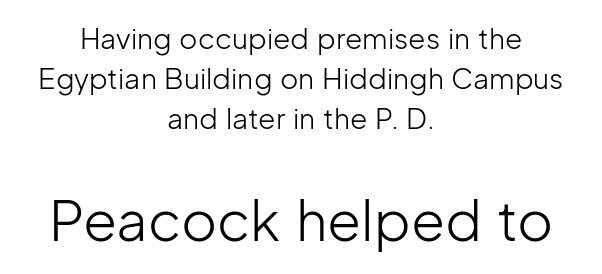
{"serif": "no", "italic": "no", "bold": "no", "weight": "light", "width": "normal", "stroke_contrast": "low", "x_height": "medium", "monospaced": "no", "underline": "no", "align": "center", "line_spacing": "normal", "line_spacing_ratio": 1.43, "letter_spacing": "normal", "letter_spacing_em": 0.0, "larger_block": "second", "size_ratio": 1.96, "glyph_px": 55}
